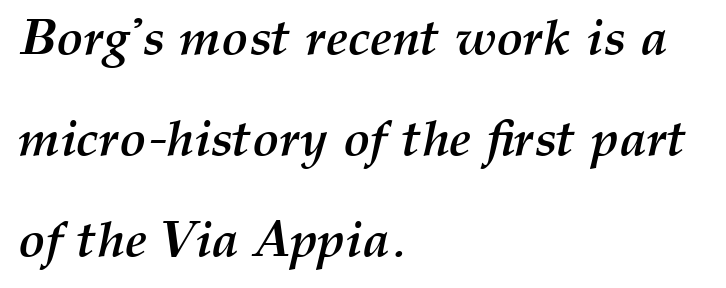
The image shows 50 px semibold type, italic (leaning right); set left-aligned, loose line spacing (2.02x), normal letter spacing, not underlined; medium stroke contrast and a medium x-height.
